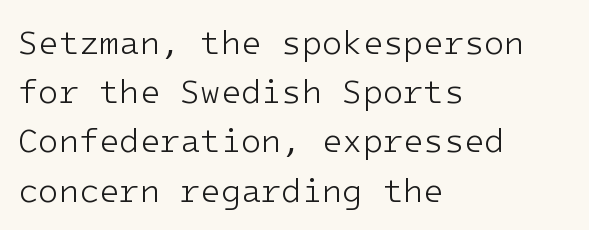
Q: Is the text bold? A: No.
Q: Is the text italic (slanted)? A: No, it is upright.
Q: Is the typeface a serif or a sans-serif typeface? A: Sans-serif.
Q: Is the text underlined? A: No.
Q: How is the paragraph aligned? A: Left-aligned.
Q: Is the spacing between letters normal or unusually wide? A: Normal.
Q: Is the spacing between lines tight, normal or loose? A: Normal.
Q: Width (condensed, normal, or wide)? A: Normal.
Q: Stroke contrast? A: Low.
Q: x-height? A: Medium.
Q: Monospaced? A: Yes.
